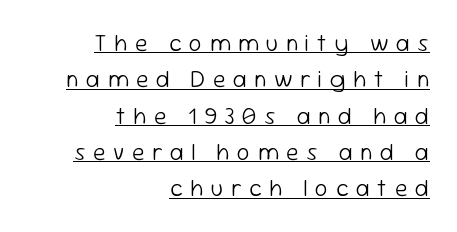
{"italic": "no", "bold": "no", "underline": "yes", "align": "right", "line_spacing": "normal", "line_spacing_ratio": 1.58, "letter_spacing": "wide", "letter_spacing_em": 0.33, "glyph_px": 23}
